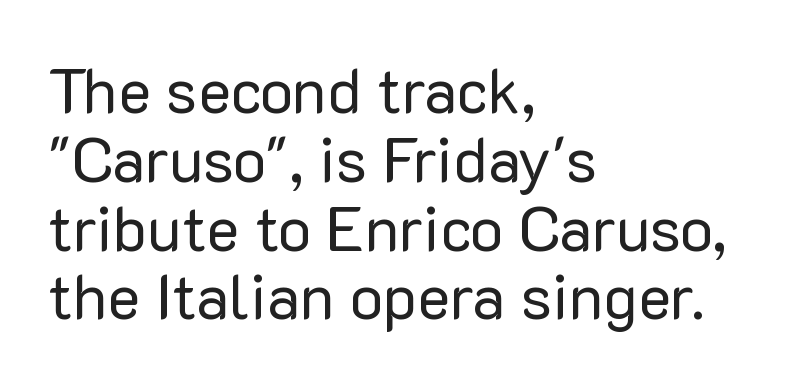
The image shows 62 px regular-weight sans-serif type, upright; set left-aligned, tight line spacing (1.11x), normal letter spacing, not underlined; low stroke contrast and a medium x-height.
